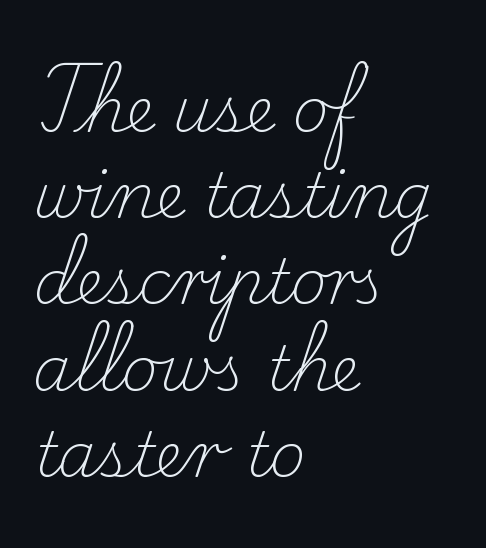
The image shows 62 px light serif type; set left-aligned, normal line spacing (1.39x), normal letter spacing, not underlined; low stroke contrast and a small x-height.
